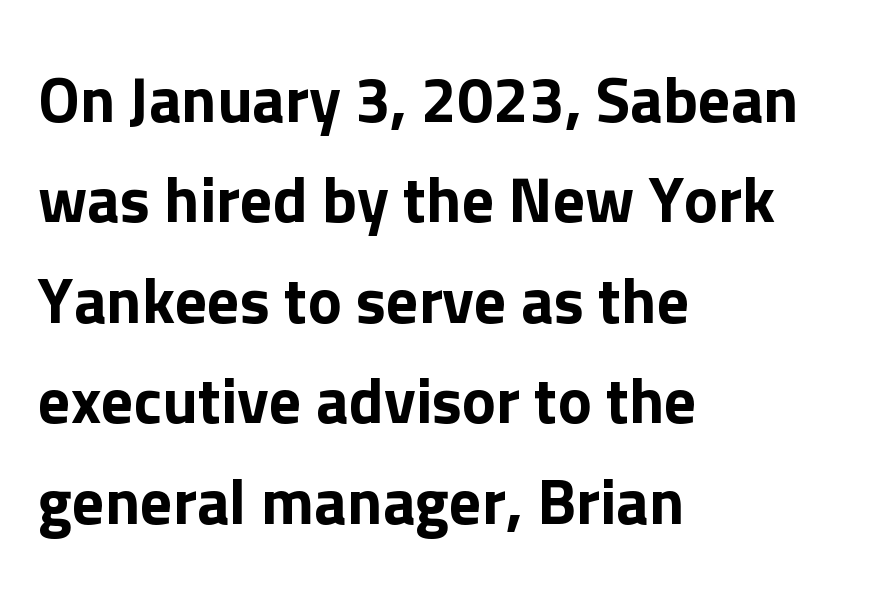
Compared with a centered layout, this one pins lines to the left instead. Honestly, there is no underline to notice here at all. The face used here is proportionally spaced, like ordinary book or web type. Is there any slant? The stems are plumb.
